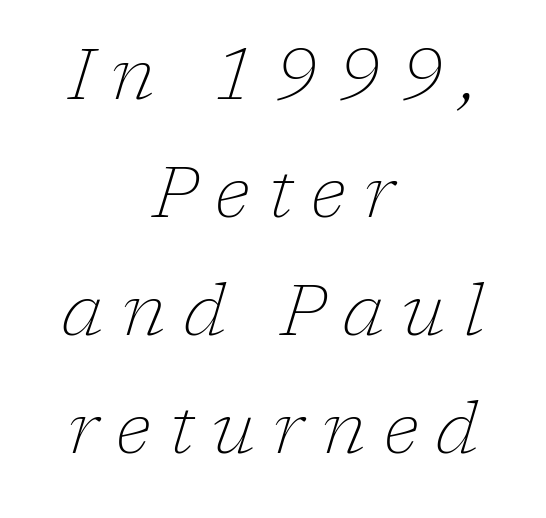
Q: Is the text bold? A: No.
Q: Is the text italic (slanted)? A: Yes, it leans right by about 17 degrees.
Q: Is the typeface a serif or a sans-serif typeface? A: Serif.
Q: Is the text underlined? A: No.
Q: How is the paragraph aligned? A: Centered.
Q: Is the spacing between letters normal or unusually wide? A: Unusually wide.
Q: Is the spacing between lines tight, normal or loose? A: Normal.
Q: Width (condensed, normal, or wide)? A: Normal.
Q: Stroke contrast? A: Low.
Q: x-height? A: Medium.
Q: Monospaced? A: No.
